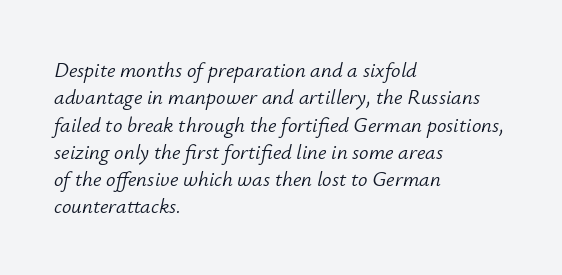
Stem width sits at or under what a default text font uses. The zone under the glyphs is completely vacant. The lines in this sample share a left origin and differ only in where they stop. Posture: slanted. Horizontal bands of white between lines are of average thickness.
